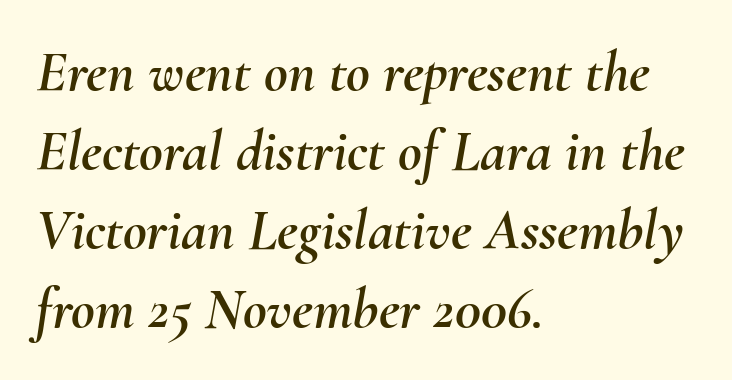
Descenders hang freely into open space. Is the type slanted? Yes — the strokes lean at a clear angle. Looks like regular typesetting: each glyph gets only the width it needs. These lines keep a tight, regular rhythm from letter to letter. Summary of vertical rhythm: regular, with standard interline spacing.
